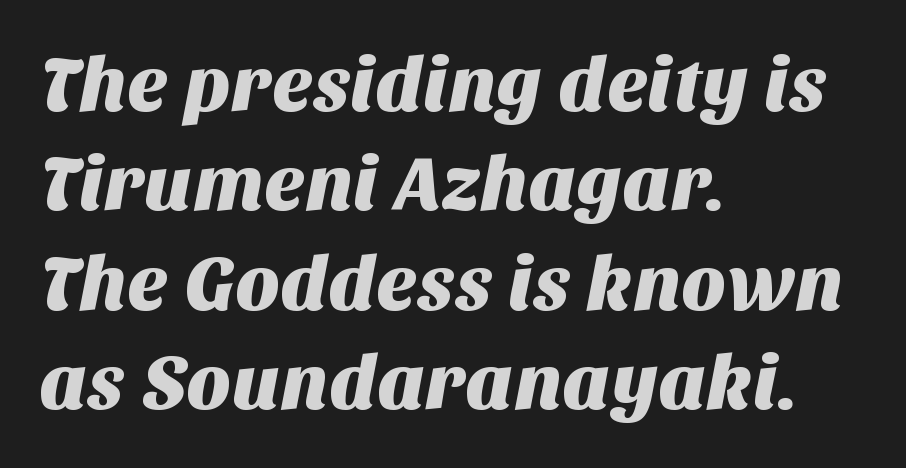
Q: Is the typeface a serif or a sans-serif typeface? A: Sans-serif.
Q: Is the text underlined? A: No.
Q: How is the paragraph aligned? A: Left-aligned.
Q: Is the spacing between letters normal or unusually wide? A: Normal.
Q: Is the spacing between lines tight, normal or loose? A: Normal.
Q: Width (condensed, normal, or wide)? A: Normal.
Q: Stroke contrast? A: Medium.
Q: x-height? A: Large.
Q: Monospaced? A: No.
